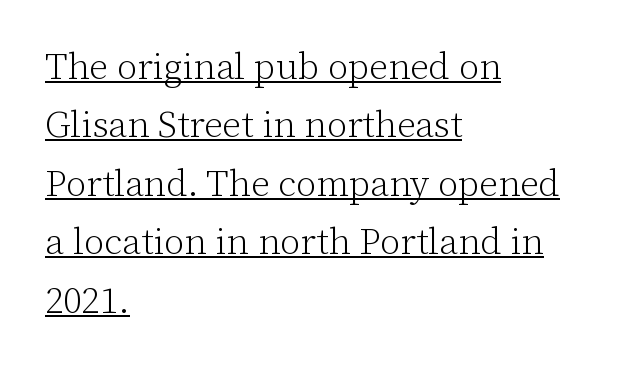
The image shows 37 px light serif type, upright; set left-aligned, normal line spacing (1.58x), normal letter spacing, underlined; low stroke contrast and a medium x-height.
